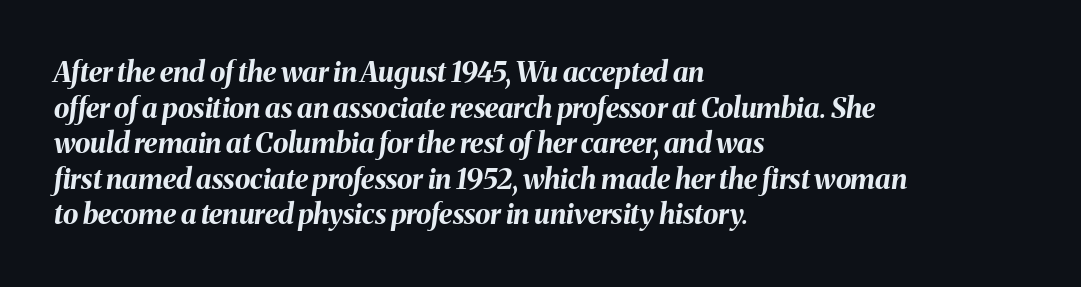
{"italic": "yes", "lean": "right", "slant_degrees": 8, "bold": "yes", "weight": "bold", "width": "normal", "stroke_contrast": "medium", "x_height": "medium", "monospaced": "no", "underline": "no", "align": "left", "line_spacing": "normal", "line_spacing_ratio": 1.27, "letter_spacing": "normal", "letter_spacing_em": 0.0, "glyph_px": 28}
